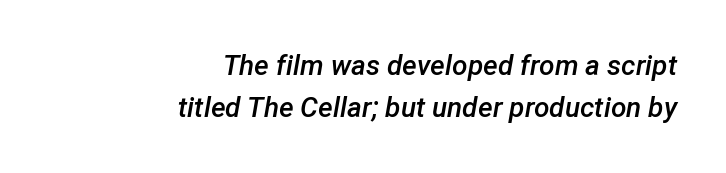
{"italic": "yes", "lean": "right", "slant_degrees": 12, "bold": "semi", "weight": "semibold", "width": "normal", "stroke_contrast": "low", "x_height": "medium", "monospaced": "no", "underline": "no", "align": "right", "line_spacing": "normal", "line_spacing_ratio": 1.5, "letter_spacing": "normal", "letter_spacing_em": 0.0, "glyph_px": 28}
